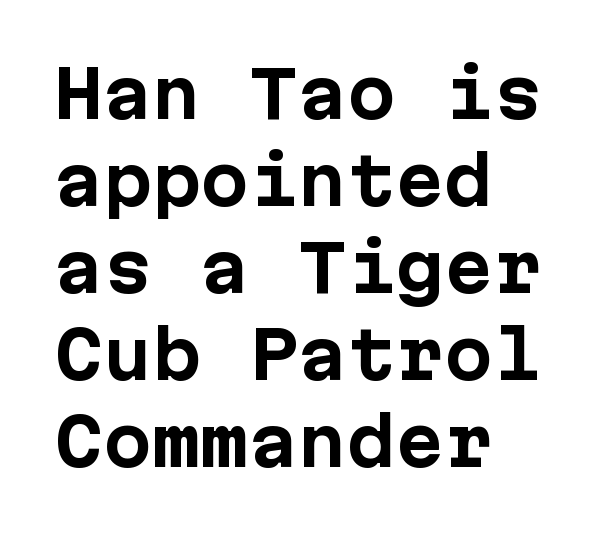
Baseline-to-baseline distance is the conventional proportion of letter height. The gaps between neighbouring characters are ordinary and unremarkable. This is sans-serif lettering, the kind often seen on screens and signage. The rendering anchors every line to the left-hand side. Underlining? Definitely not there.
